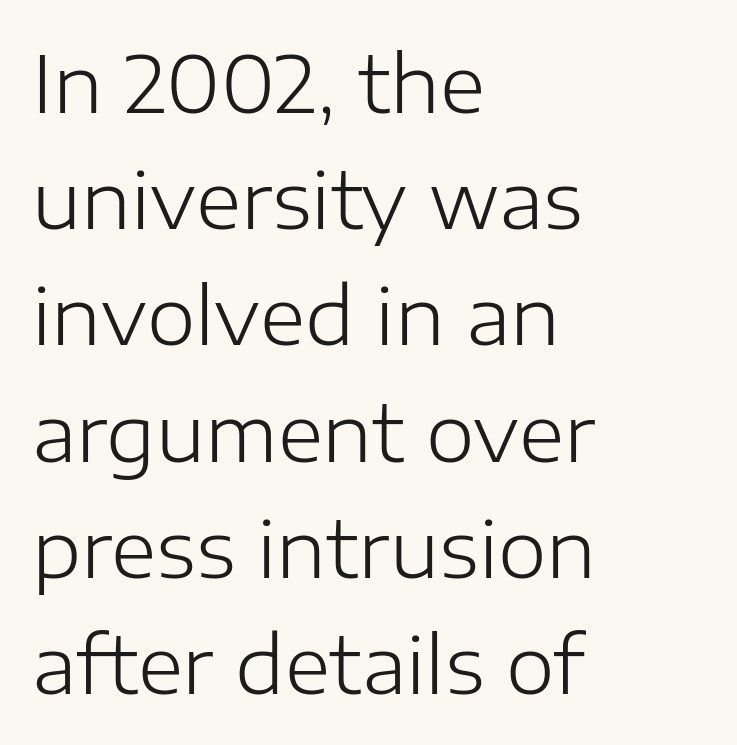
The image shows 78 px light sans-serif type, upright; set left-aligned, normal line spacing (1.49x), normal letter spacing, not underlined; low stroke contrast and a medium x-height.
